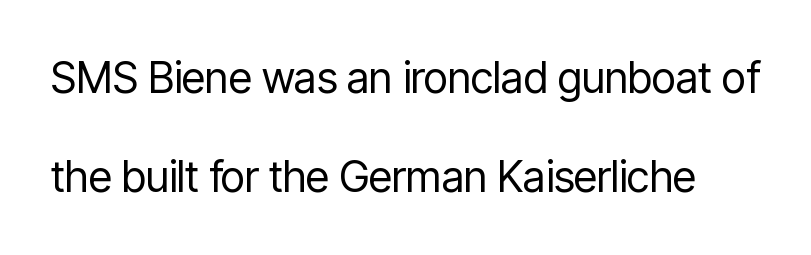
The image shows 43 px regular-weight, condensed sans-serif type, upright; set loose line spacing (2.31x), normal letter spacing, not underlined; low stroke contrast and a medium x-height.
